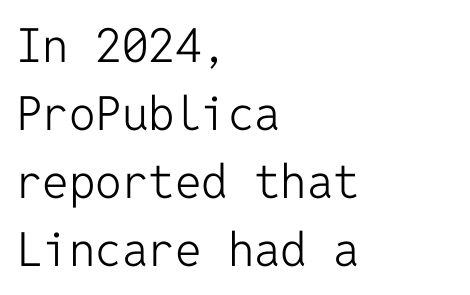
The image shows 47 px light sans-serif type, upright, monospaced; set left-aligned, normal line spacing (1.45x), normal letter spacing, not underlined; low stroke contrast and a medium x-height.
